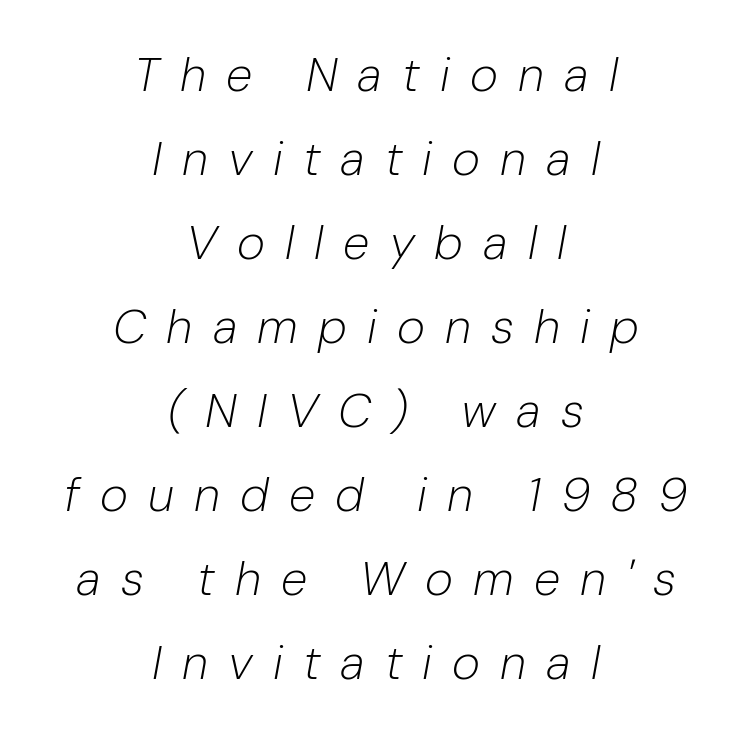
The image shows 48 px light type, italic (leaning right); set centered, line spacing 1.75x, unusually wide letter spacing (+0.42 em), not underlined; low stroke contrast and a medium x-height.
